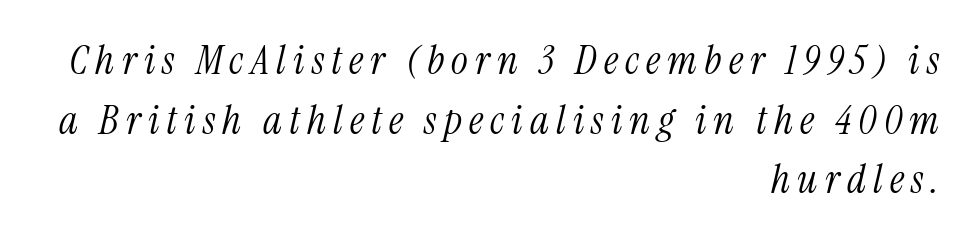
Q: Is the text bold? A: No.
Q: Is the text italic (slanted)? A: Yes, it leans right by about 13 degrees.
Q: Is the typeface a serif or a sans-serif typeface? A: Serif.
Q: Is the text underlined? A: No.
Q: How is the paragraph aligned? A: Right-aligned.
Q: Is the spacing between lines tight, normal or loose? A: Normal.
Q: Width (condensed, normal, or wide)? A: Condensed.
Q: Stroke contrast? A: Medium.
Q: x-height? A: Medium.
Q: Monospaced? A: No.
